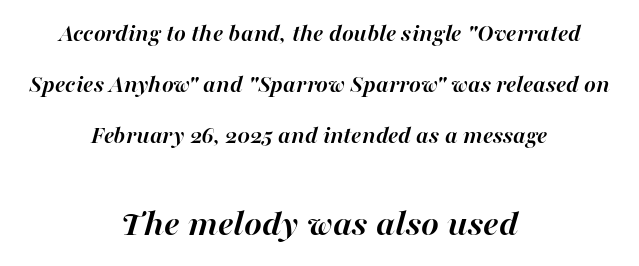
{"italic": "yes", "lean": "right", "slant_degrees": 16, "bold": "yes", "weight": "semibold", "width": "normal", "stroke_contrast": "high", "x_height": "medium", "monospaced": "no", "underline": "no", "align": "center", "line_spacing": "loose", "line_spacing_ratio": 2.04, "letter_spacing": "normal", "letter_spacing_em": 0.0, "larger_block": "second", "size_ratio": 1.52, "glyph_px": 38}
